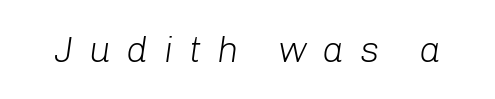
Q: Is the text bold? A: No.
Q: Is the text italic (slanted)? A: Yes, it leans right by about 8 degrees.
Q: Is the text underlined? A: No.
Q: Is the spacing between letters normal or unusually wide? A: Unusually wide.
Q: Width (condensed, normal, or wide)? A: Normal.
Q: Stroke contrast? A: Low.
Q: x-height? A: Medium.
Q: Monospaced? A: No.
